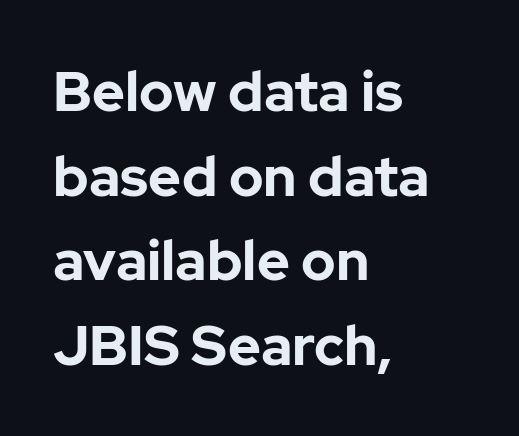
Line starts are locked; line ends wander. A typesetter would call this proportional, since set widths differ per character. Typographic density is high because the face is bold. The rendering uses a moderate line-height, typical for paragraphs. Is there any slant? The stems are plumb.
